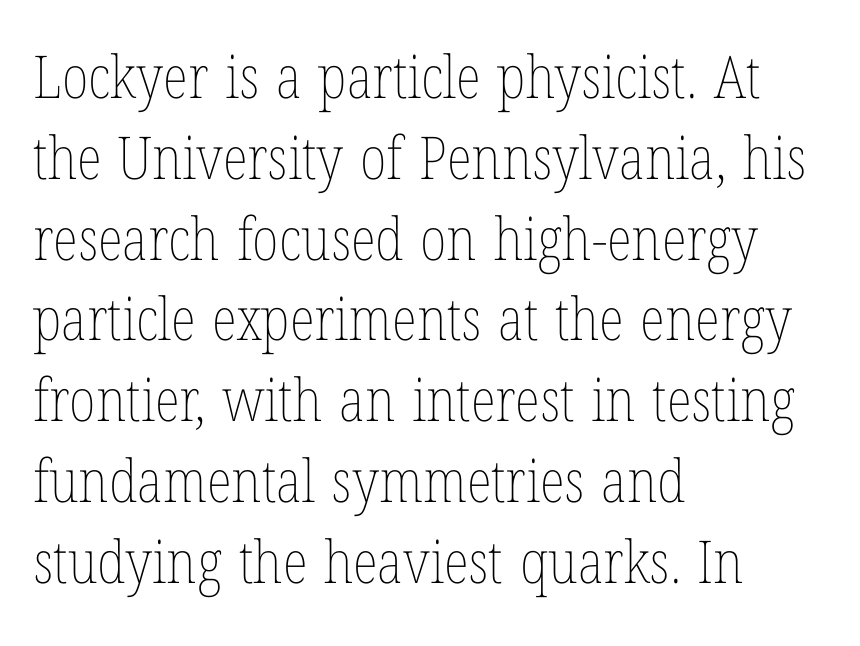
The image shows 59 px thin, condensed type, upright; set left-aligned, normal line spacing (1.37x), normal letter spacing, not underlined; low stroke contrast and a medium x-height.
